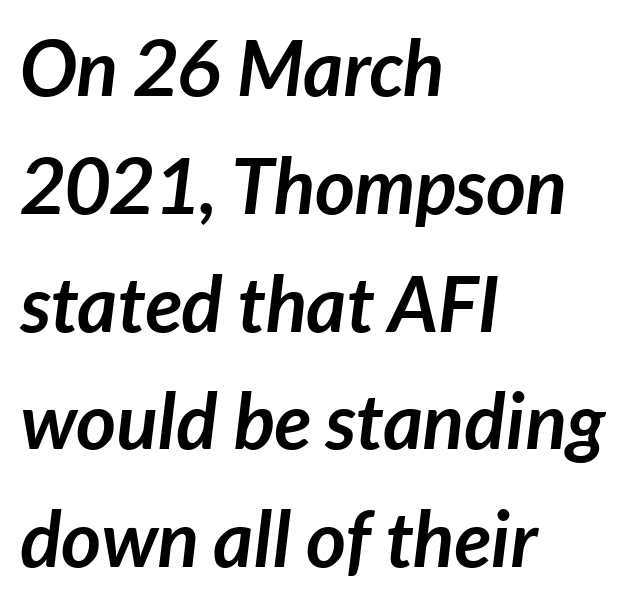
The image shows 77 px semibold type, italic (leaning right); set left-aligned, normal line spacing (1.53x), normal letter spacing, not underlined; low stroke contrast and a medium x-height.
